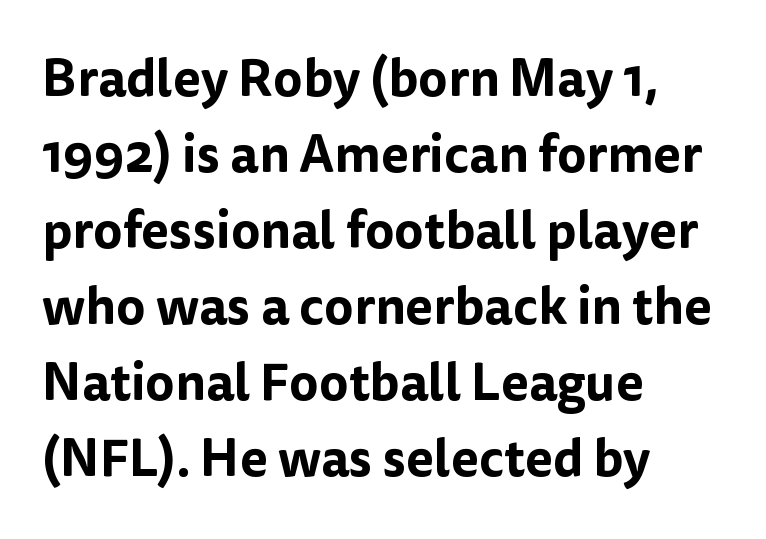
{"serif": "no", "italic": "no", "width": "normal", "stroke_contrast": "low", "x_height": "medium", "monospaced": "no", "underline": "no", "align": "left", "line_spacing": "normal", "line_spacing_ratio": 1.49, "letter_spacing": "normal", "letter_spacing_em": 0.0, "glyph_px": 51}
